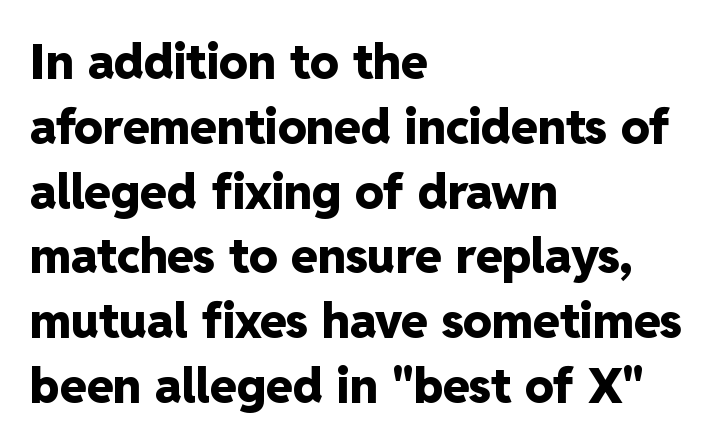
Quick note: underline off. The letters stand straight up with perfectly vertical stems. Does the type have serifs? No, each stem ends abruptly. Successive baselines arrive at the customary interval.
